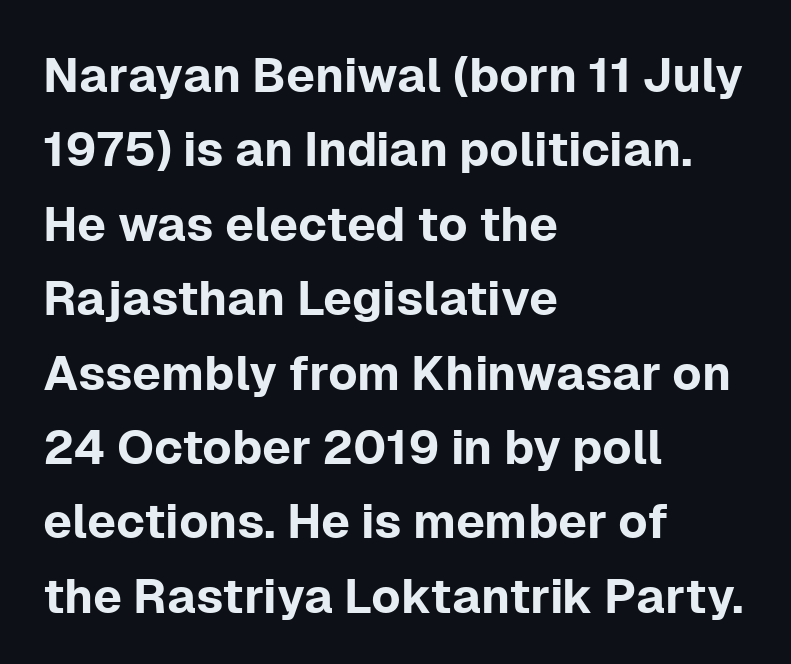
{"serif": "no", "italic": "no", "width": "normal", "stroke_contrast": "low", "x_height": "medium", "monospaced": "no", "underline": "no", "align": "left", "line_spacing": "normal", "line_spacing_ratio": 1.55, "letter_spacing": "normal", "letter_spacing_em": 0.0, "glyph_px": 48}
